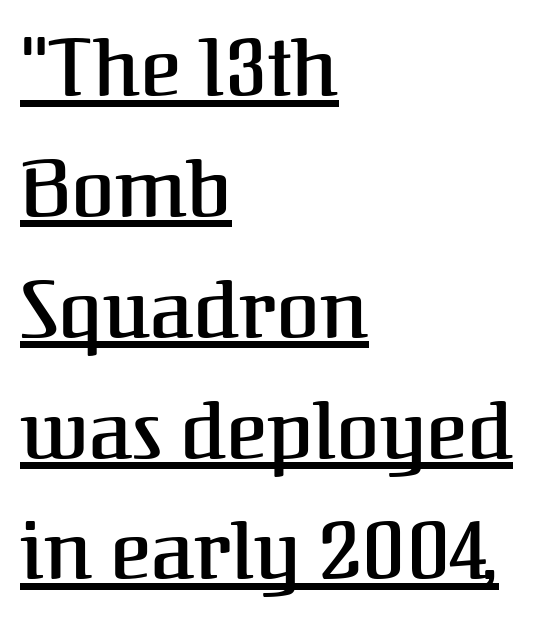
Note the varied advance widths — an 'i' is clearly narrower than an 'm'. The specimen reads as upright at a glance. The space between consecutive lines is moderate. Is the letter spacing exaggerated? No — it looks like the ordinary default.
